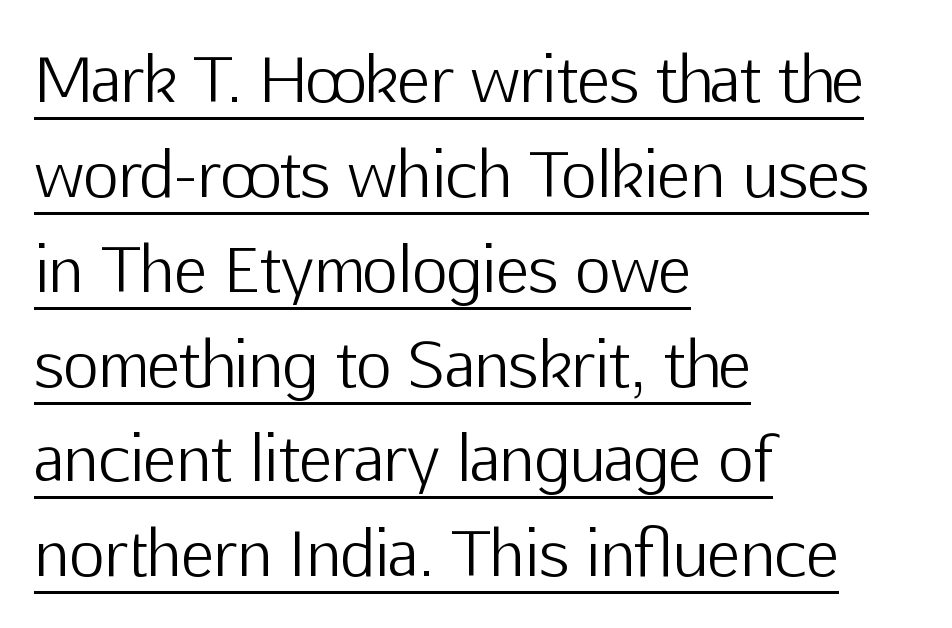
Line spacing here is normal. Stem width sits at or under what a default text font uses. Standard letterfit; no display-style spreading of the glyphs. The designer went with a sans here, leaving each stem footless.
